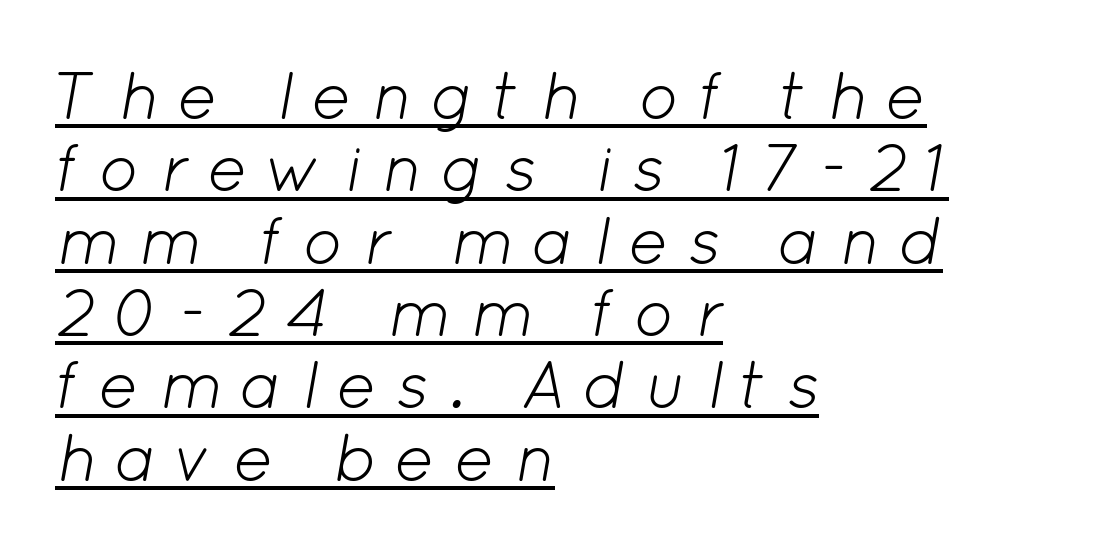
{"italic": "yes", "lean": "right", "slant_degrees": 12, "bold": "no", "weight": "light", "width": "normal", "stroke_contrast": "low", "x_height": "medium", "monospaced": "no", "underline": "yes", "align": "left", "line_spacing": "tight", "line_spacing_ratio": 1.08, "letter_spacing": "wide", "letter_spacing_em": 0.28, "glyph_px": 67}
